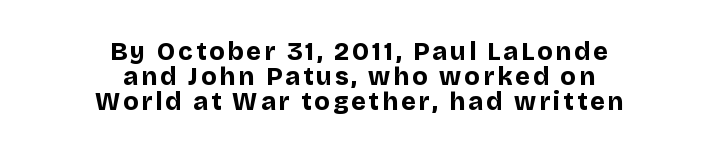
{"italic": "no", "bold": "yes", "underline": "no", "align": "center", "line_spacing": "tight", "line_spacing_ratio": 1.01, "glyph_px": 25}
